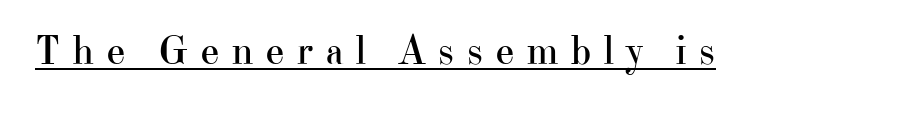
Q: Is the text bold? A: No.
Q: Is the text italic (slanted)? A: No, it is upright.
Q: Is the typeface a serif or a sans-serif typeface? A: Serif.
Q: Is the text underlined? A: Yes.
Q: Is the spacing between letters normal or unusually wide? A: Unusually wide.
Q: Width (condensed, normal, or wide)? A: Normal.
Q: Stroke contrast? A: High.
Q: x-height? A: Small.
Q: Monospaced? A: No.
